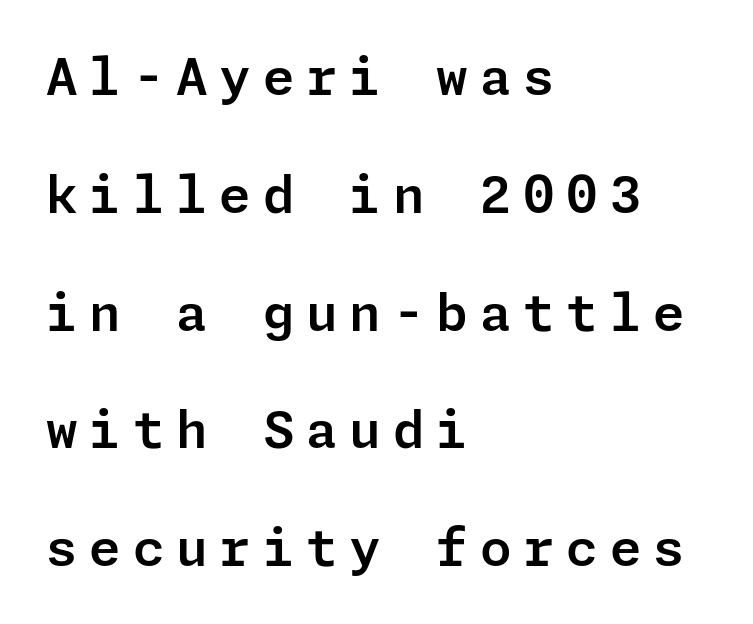
The image shows 51 px sans-serif type, upright; set left-aligned, loose line spacing (2.31x), unusually wide letter spacing (+0.23 em), not underlined; low stroke contrast and a medium x-height.
